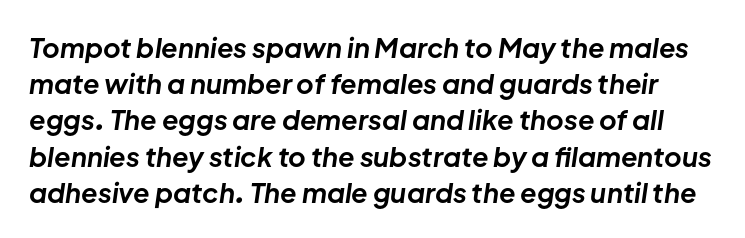
The image shows 27 px bold type, italic (leaning right); set normal line spacing (1.34x), normal letter spacing, not underlined.
